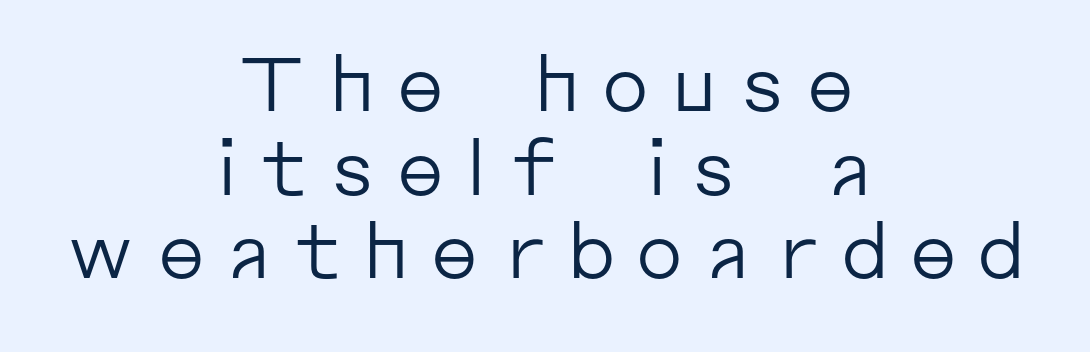
The image shows 76 px regular-weight sans-serif type, upright; set centered, tight line spacing (1.1x), unusually wide letter spacing (+0.26 em), not underlined; low stroke contrast and a medium x-height.
